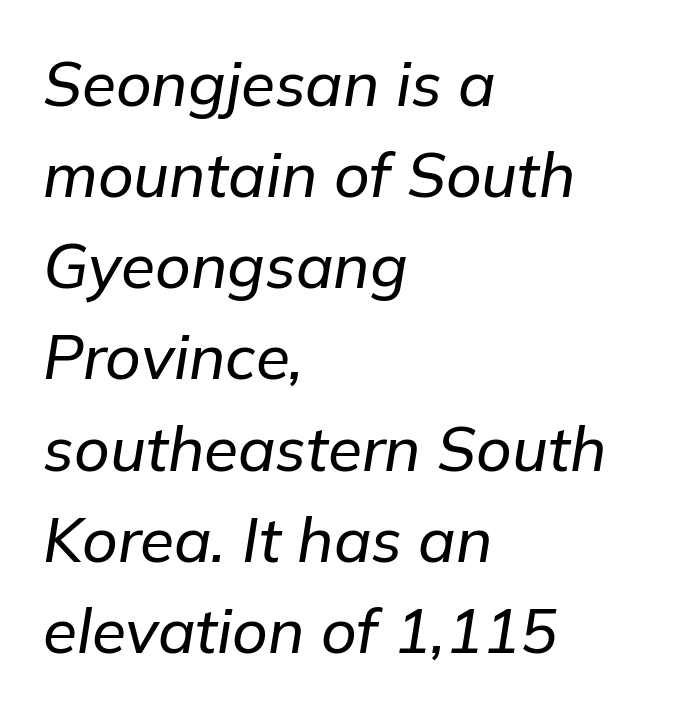
The image shows 62 px text type, italic (leaning right); set left-aligned, normal line spacing (1.47x), normal letter spacing, not underlined; low stroke contrast and a medium x-height.
